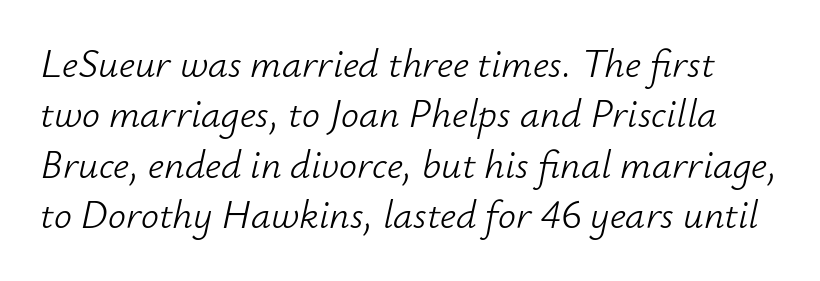
Descenders hang freely into open space. This sample has the flowing, uneven cadence of proportional lettering. Counters stay open thanks to moderate or lighter strokes. Leading matches the norm, producing a regular column.
